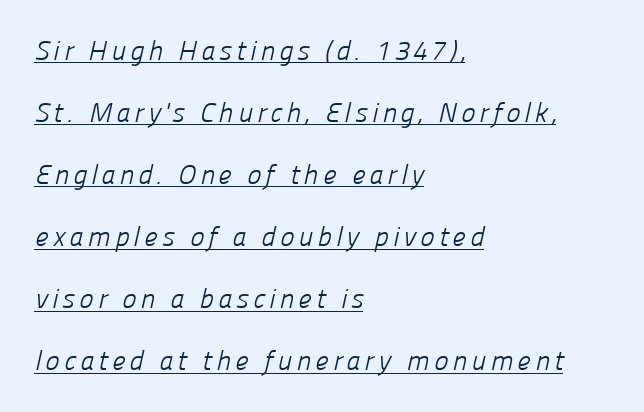
Q: Is the text bold? A: No.
Q: Is the text underlined? A: Yes.
Q: How is the paragraph aligned? A: Left-aligned.
Q: Is the spacing between lines tight, normal or loose? A: Loose.
